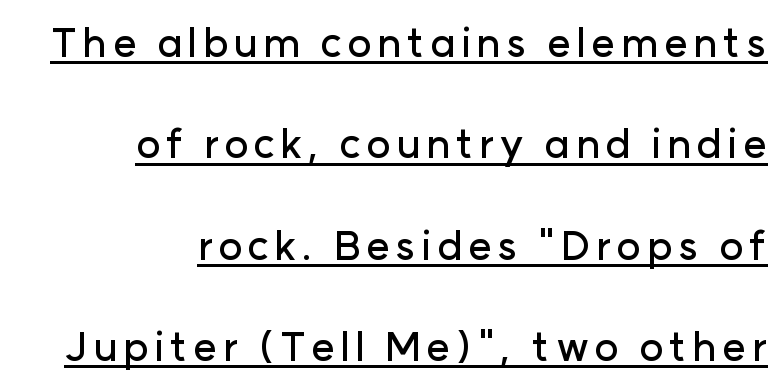
{"serif": "no", "italic": "no", "width": "normal", "stroke_contrast": "low", "x_height": "medium", "monospaced": "no", "underline": "yes", "align": "right", "line_spacing": "loose", "line_spacing_ratio": 2.47, "glyph_px": 41}
